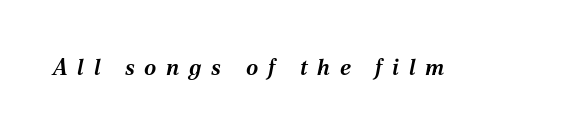
{"italic": "yes", "lean": "right", "slant_degrees": 12, "bold": "yes", "underline": "no", "letter_spacing": "wide", "letter_spacing_em": 0.44, "glyph_px": 22}
